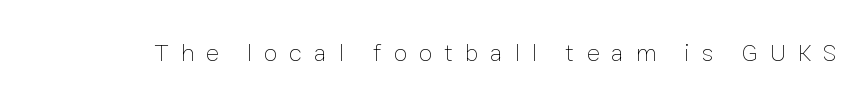
The image shows 25 px text type, upright; set unusually wide letter spacing (+0.47 em), not underlined.
